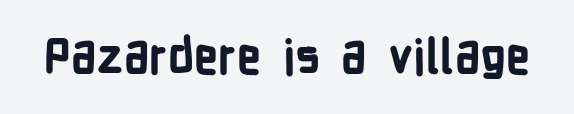
{"serif": "no", "italic": "no", "bold": "yes", "weight": "bold", "width": "condensed", "stroke_contrast": "low", "x_height": "medium", "monospaced": "no", "underline": "no", "letter_spacing": "normal", "letter_spacing_em": 0.0, "glyph_px": 47}
